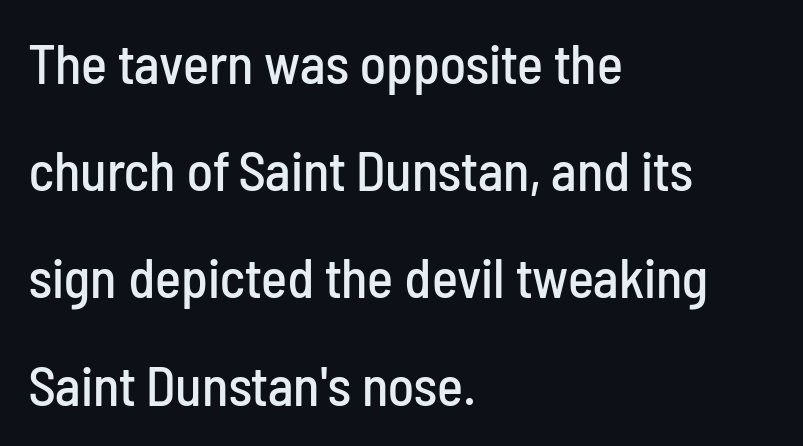
Do the characters align in a grid? No, the font is proportional. The letters stand upright; this is a roman face. The passage is arranged the way most books set body copy — flush left. Unlike a traditional serif, this face leaves its strokes unadorned. A bare baseline throughout the passage. Glyph-to-glyph distance matches everyday printed text.
